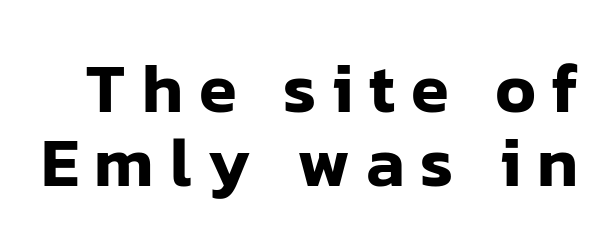
{"serif": "no", "italic": "no", "width": "normal", "stroke_contrast": "low", "x_height": "medium", "monospaced": "no", "underline": "no", "line_spacing": "tight", "line_spacing_ratio": 1.07, "letter_spacing": "wide", "letter_spacing_em": 0.23, "glyph_px": 69}
